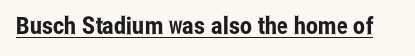
{"italic": "no", "underline": "yes", "letter_spacing": "normal", "letter_spacing_em": 0.0, "glyph_px": 24}
